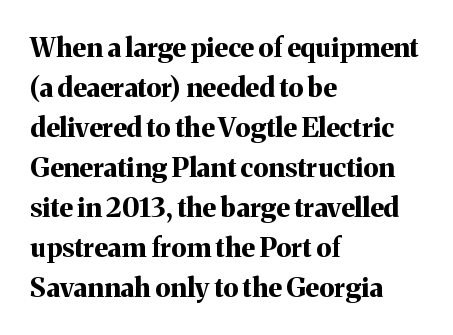
Q: Is the text bold? A: Yes.
Q: Is the text italic (slanted)? A: No, it is upright.
Q: Is the text underlined? A: No.
Q: How is the paragraph aligned? A: Left-aligned.
Q: Is the spacing between letters normal or unusually wide? A: Normal.
Q: Is the spacing between lines tight, normal or loose? A: Normal.
